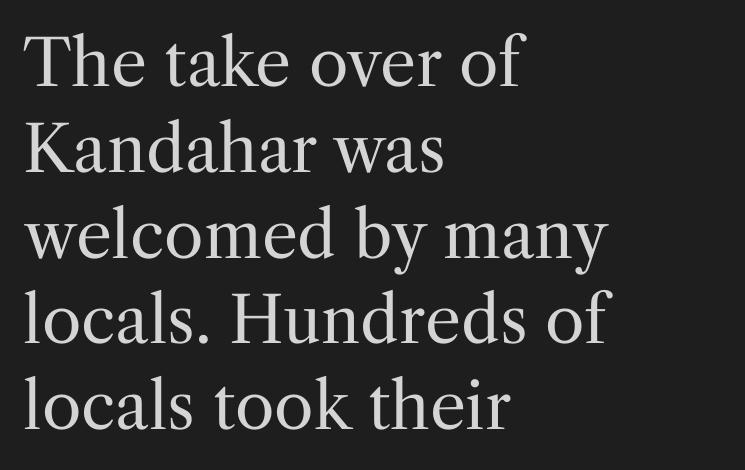
The image shows 64 px regular-weight serif type, upright; set left-aligned, normal line spacing (1.34x), normal letter spacing, not underlined; medium stroke contrast and a medium x-height.
